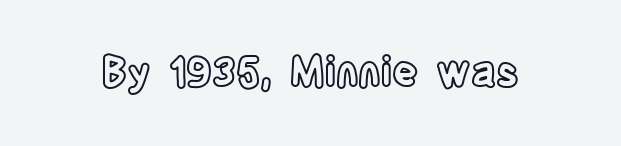
{"italic": "no", "width": "condensed", "x_height": "large", "monospaced": "no", "underline": "no", "letter_spacing": "normal", "letter_spacing_em": 0.0, "glyph_px": 40}
